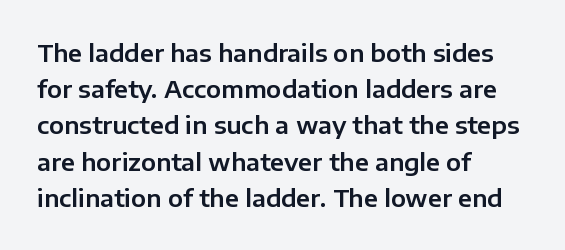
Q: Is the text italic (slanted)? A: No, it is upright.
Q: Is the text underlined? A: No.
Q: How is the paragraph aligned? A: Left-aligned.
Q: Is the spacing between letters normal or unusually wide? A: Normal.
Q: Is the spacing between lines tight, normal or loose? A: Normal.
